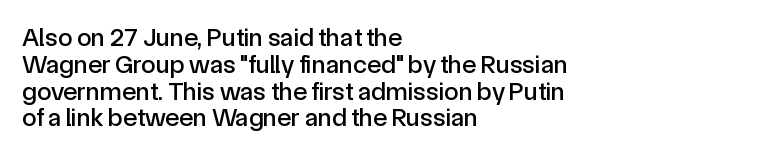
Q: Is the text italic (slanted)? A: No, it is upright.
Q: Is the text underlined? A: No.
Q: How is the paragraph aligned? A: Left-aligned.
Q: Is the spacing between letters normal or unusually wide? A: Normal.
Q: Is the spacing between lines tight, normal or loose? A: Tight.
